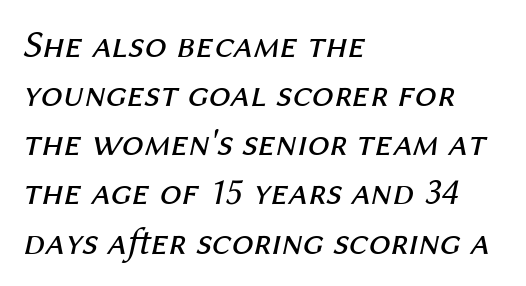
{"italic": "yes", "lean": "right", "slant_degrees": 12, "bold": "no", "weight": "regular", "width": "normal", "stroke_contrast": "medium", "x_height": "medium", "monospaced": "no", "underline": "no", "align": "left", "line_spacing": "normal", "line_spacing_ratio": 1.26, "letter_spacing": "normal", "letter_spacing_em": 0.0, "glyph_px": 39}
